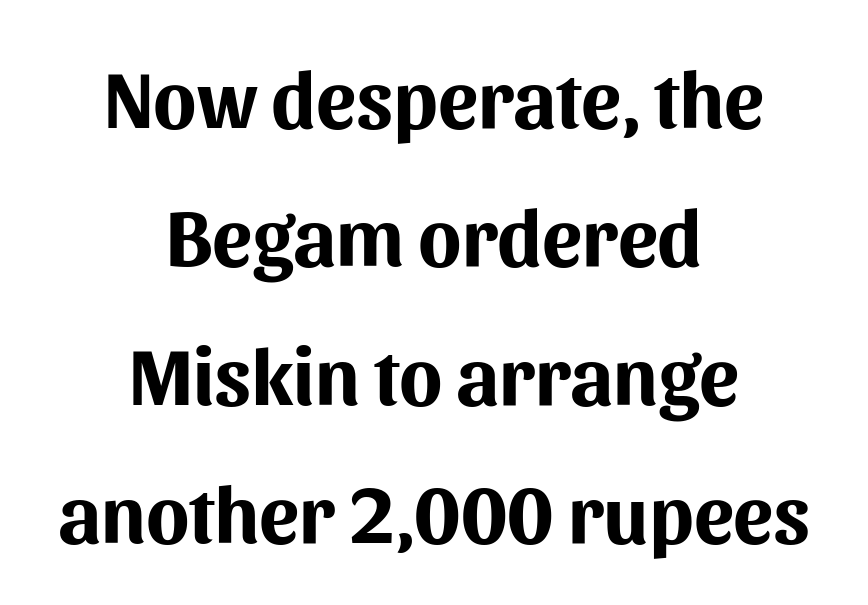
{"serif": "no", "italic": "no", "bold": "yes", "weight": "bold", "width": "normal", "stroke_contrast": "medium", "x_height": "medium", "monospaced": "no", "underline": "no", "align": "center", "line_spacing_ratio": 1.73, "letter_spacing": "normal", "letter_spacing_em": 0.0, "glyph_px": 80}
